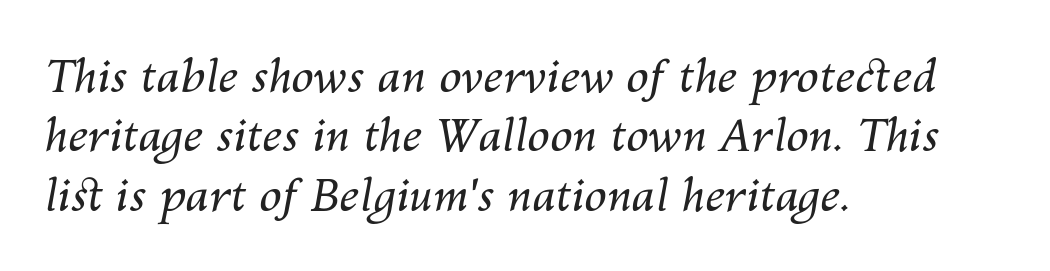
Q: Is the text bold? A: No.
Q: Is the text italic (slanted)? A: Yes, it leans right by about 10 degrees.
Q: Is the text underlined? A: No.
Q: How is the paragraph aligned? A: Left-aligned.
Q: Is the spacing between letters normal or unusually wide? A: Normal.
Q: Is the spacing between lines tight, normal or loose? A: Normal.
Q: Width (condensed, normal, or wide)? A: Normal.
Q: Stroke contrast? A: Medium.
Q: x-height? A: Medium.
Q: Monospaced? A: No.
